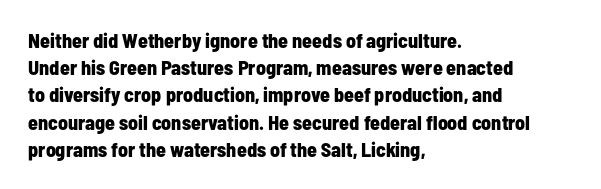
Vertical strokes here are truly vertical. Line spacing here is normal. The rendering anchors every line to the left-hand side. Short note: letters normally spaced. Has an underline been added? It has not. The sample has been set heavy, in full bold.
